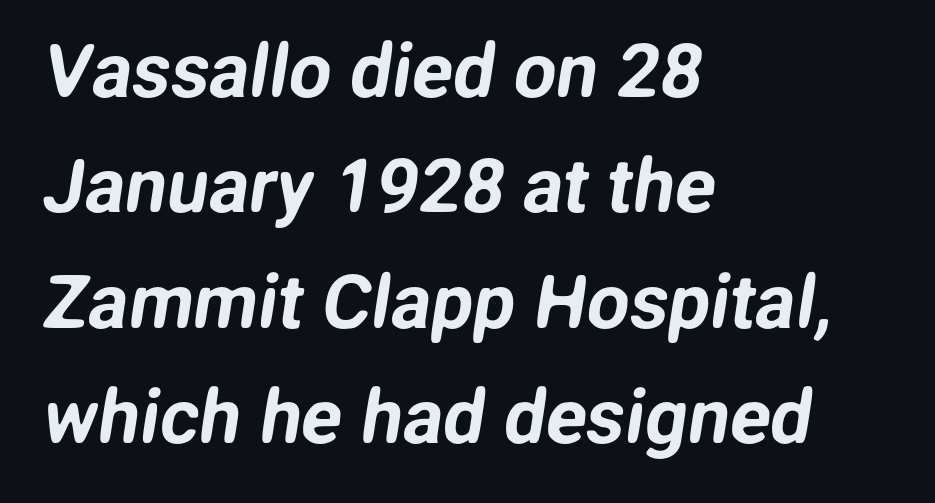
Q: Is the typeface a serif or a sans-serif typeface? A: Sans-serif.
Q: Is the text underlined? A: No.
Q: How is the paragraph aligned? A: Left-aligned.
Q: Is the spacing between letters normal or unusually wide? A: Normal.
Q: Is the spacing between lines tight, normal or loose? A: Normal.
Q: Width (condensed, normal, or wide)? A: Normal.
Q: Stroke contrast? A: Low.
Q: x-height? A: Medium.
Q: Monospaced? A: No.
